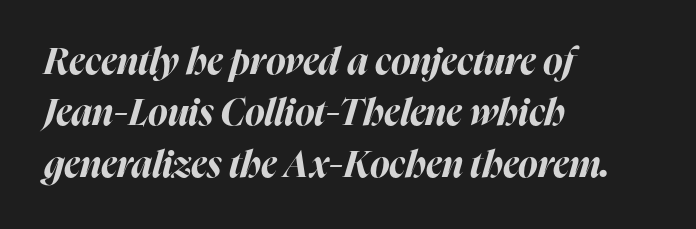
The image shows 37 px bold type, italic (leaning right); set left-aligned, normal line spacing (1.39x), normal letter spacing, not underlined; high stroke contrast and a medium x-height.
